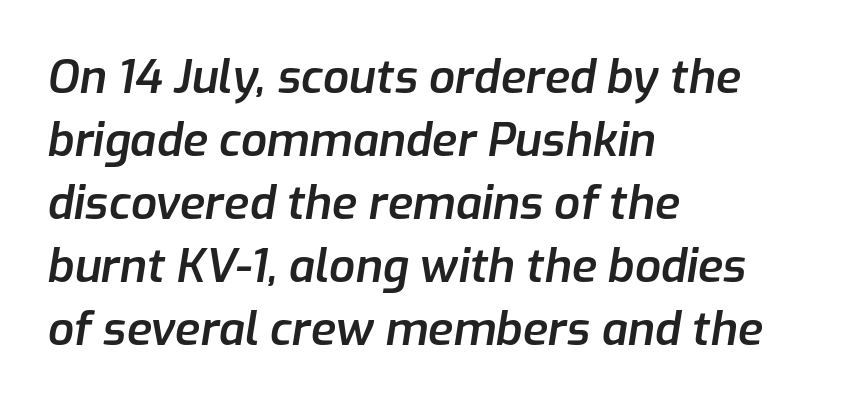
{"italic": "yes", "lean": "right", "slant_degrees": 9, "bold": "semi", "weight": "semibold", "width": "normal", "stroke_contrast": "low", "x_height": "medium", "monospaced": "no", "underline": "no", "align": "left", "line_spacing": "normal", "line_spacing_ratio": 1.37, "letter_spacing": "normal", "letter_spacing_em": 0.0, "glyph_px": 46}
